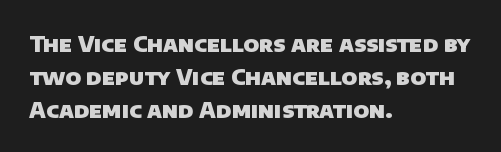
Q: Is the text bold? A: Yes.
Q: Is the text underlined? A: No.
Q: How is the paragraph aligned? A: Left-aligned.
Q: Is the spacing between letters normal or unusually wide? A: Normal.
Q: Is the spacing between lines tight, normal or loose? A: Normal.
